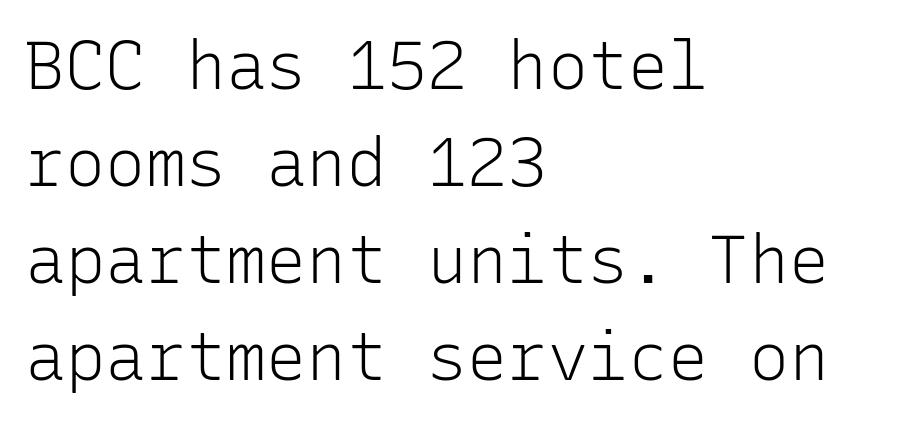
The image shows 67 px light sans-serif type, upright, monospaced; set left-aligned, normal line spacing (1.45x), normal letter spacing, not underlined; low stroke contrast and a medium x-height.
